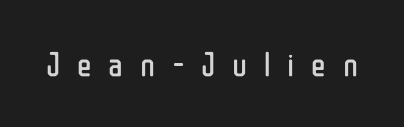
Q: Is the text bold? A: No.
Q: Is the text italic (slanted)? A: No, it is upright.
Q: Is the typeface a serif or a sans-serif typeface? A: Sans-serif.
Q: Is the text underlined? A: No.
Q: Is the spacing between letters normal or unusually wide? A: Unusually wide.
Q: Width (condensed, normal, or wide)? A: Condensed.
Q: Stroke contrast? A: Low.
Q: x-height? A: Medium.
Q: Monospaced? A: No.
